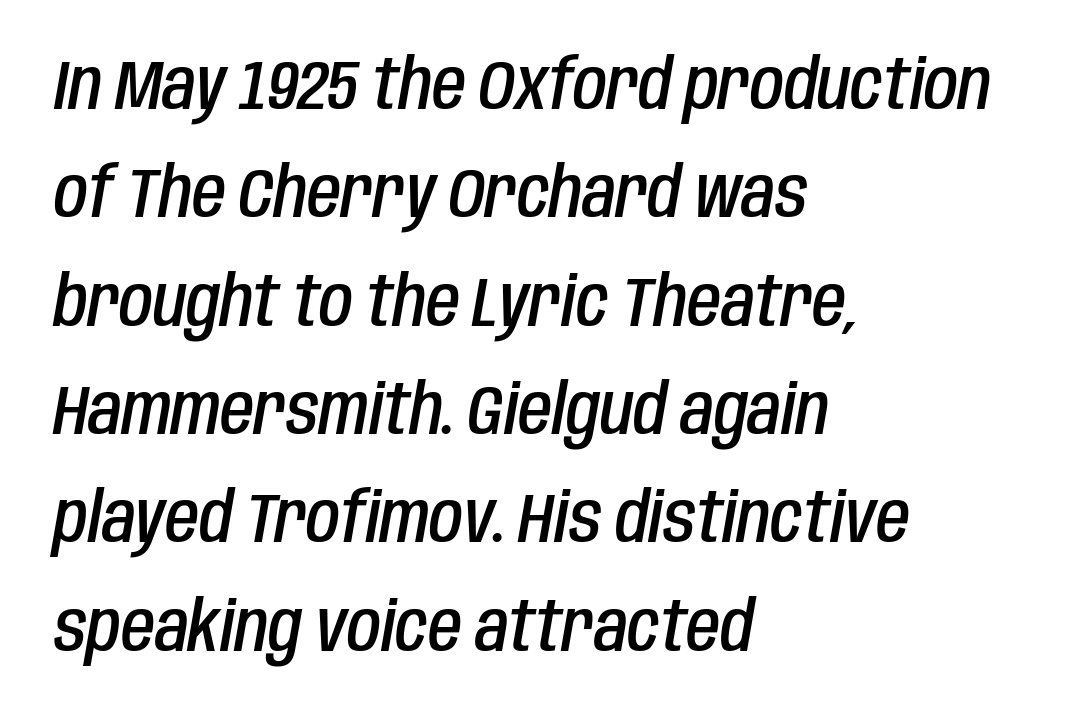
Each glyph is drawn with semibold strokes, heavier than normal yet not fully bold. Plain, unruled lines of type. The rendering applies a slant to the glyphs. These lines stack with their left ends in a neat column. The face used here is proportionally spaced, like ordinary book or web type. Baseline-to-baseline distance is the conventional proportion of letter height.
